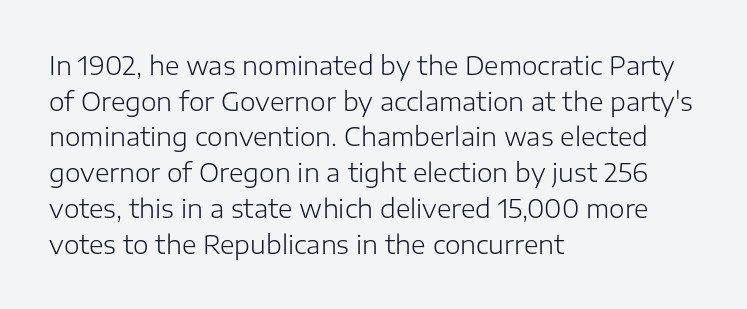
No word sits above an underline. These lines stack with their left ends in a neat column. The line-height multiplier appears to be the usual default. Ordinary non-slanted type is in use. Students, note that the glyphs here touch the page at normal intervals.
